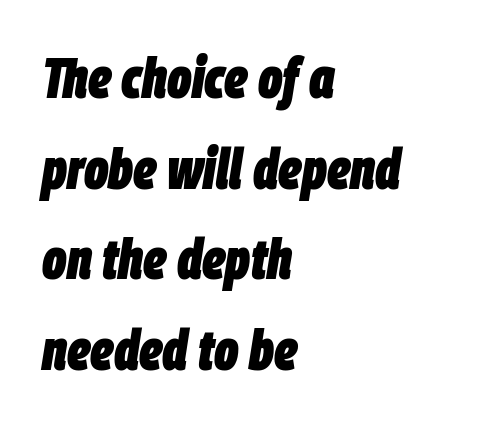
The image shows 57 px heavy, condensed type, italic (leaning right); set left-aligned, normal line spacing (1.59x), normal letter spacing, not underlined; low stroke contrast and a large x-height.
